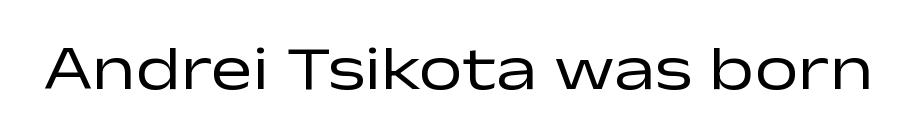
Q: Is the text bold? A: No.
Q: Is the text italic (slanted)? A: No, it is upright.
Q: Is the typeface a serif or a sans-serif typeface? A: Sans-serif.
Q: Is the text underlined? A: No.
Q: Is the spacing between letters normal or unusually wide? A: Normal.
Q: Width (condensed, normal, or wide)? A: Wide.
Q: Stroke contrast? A: Low.
Q: x-height? A: Medium.
Q: Monospaced? A: No.
